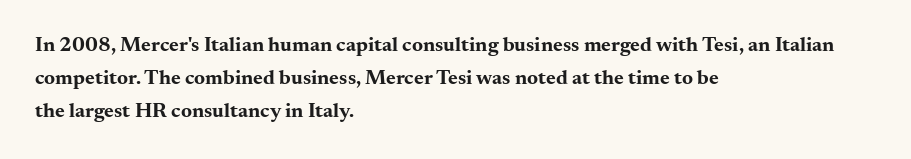
The font is running at its bold setting. Letters rest on an invisible, unmarked baseline. Students, note that the glyphs here touch the page at normal intervals. The rendering anchors every line to the left-hand side.
